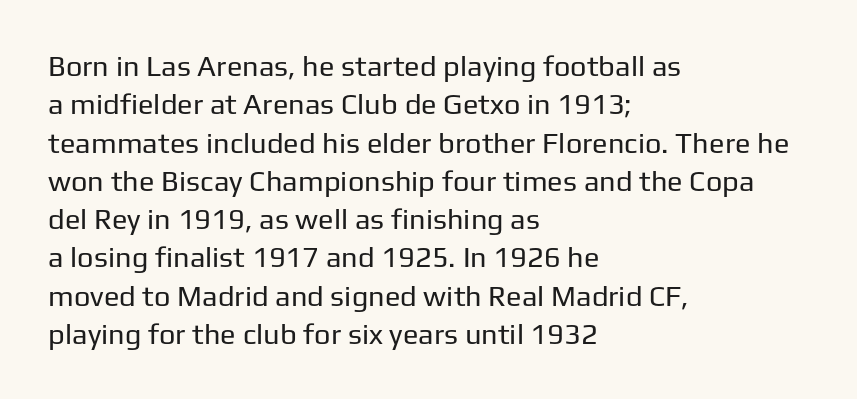
The image shows 29 px regular-weight sans-serif type, upright; set left-aligned, normal line spacing (1.32x), normal letter spacing, not underlined; low stroke contrast and a medium x-height.
